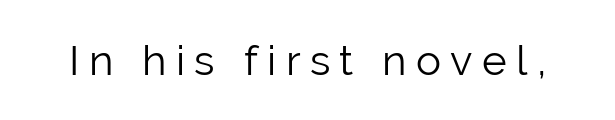
The glyphs are unaccompanied by any horizontal stroke below them. No heavy texture on the line: the type isn't bold. In terms of letterspacing, this is a distinctly airy, spread setting. The face used here is a sans, in the tradition of grotesques and geometrics. Characters remain perfectly vertical along every line.
